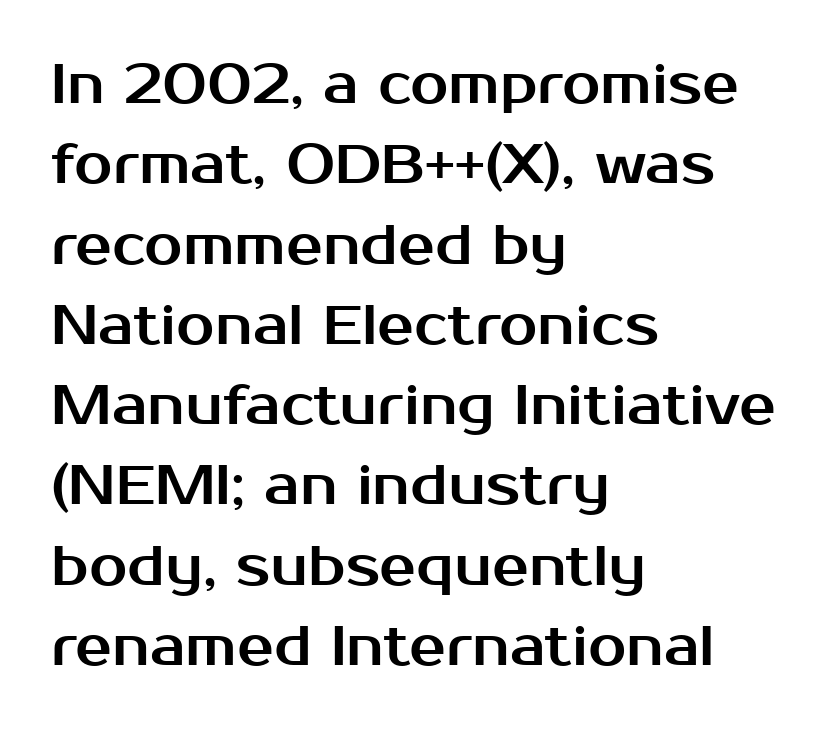
Q: Is the text italic (slanted)? A: No, it is upright.
Q: Is the typeface a serif or a sans-serif typeface? A: Sans-serif.
Q: Is the text underlined? A: No.
Q: How is the paragraph aligned? A: Left-aligned.
Q: Is the spacing between letters normal or unusually wide? A: Normal.
Q: Is the spacing between lines tight, normal or loose? A: Normal.
Q: Width (condensed, normal, or wide)? A: Normal.
Q: Stroke contrast? A: Medium.
Q: x-height? A: Medium.
Q: Monospaced? A: No.
